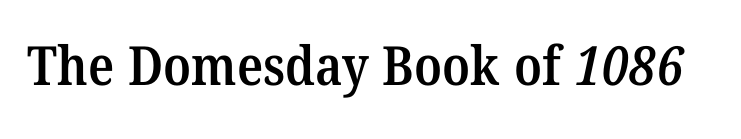
Q: Is the text bold? A: Semi-bold.
Q: Is the typeface a serif or a sans-serif typeface? A: Serif.
Q: Is the text underlined? A: No.
Q: Is the spacing between letters normal or unusually wide? A: Normal.
Q: Width (condensed, normal, or wide)? A: Normal.
Q: Stroke contrast? A: Medium.
Q: x-height? A: Medium.
Q: Monospaced? A: No.
